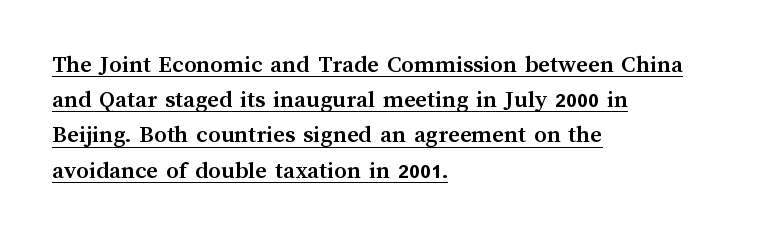
{"italic": "no", "bold": "yes", "underline": "yes", "align": "left", "line_spacing": "normal", "line_spacing_ratio": 1.41, "letter_spacing": "normal", "letter_spacing_em": 0.0, "glyph_px": 25}
